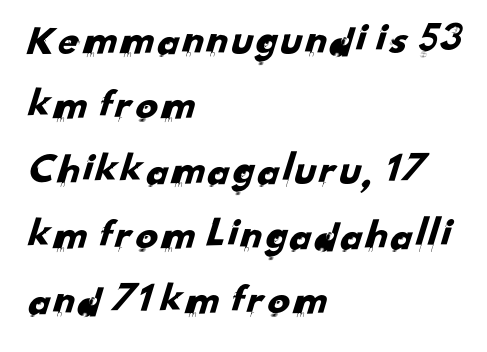
The image shows 44 px sans-serif type; set left-aligned, normal line spacing (1.48x), normal letter spacing, not underlined; low stroke contrast and a small x-height.
